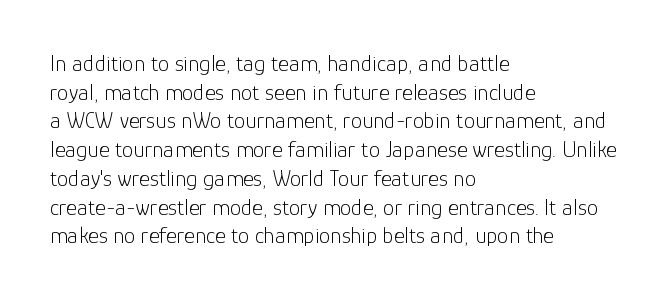
{"italic": "no", "bold": "no", "underline": "no", "align": "left", "line_spacing": "normal", "line_spacing_ratio": 1.25, "letter_spacing": "normal", "letter_spacing_em": 0.0, "glyph_px": 23}
